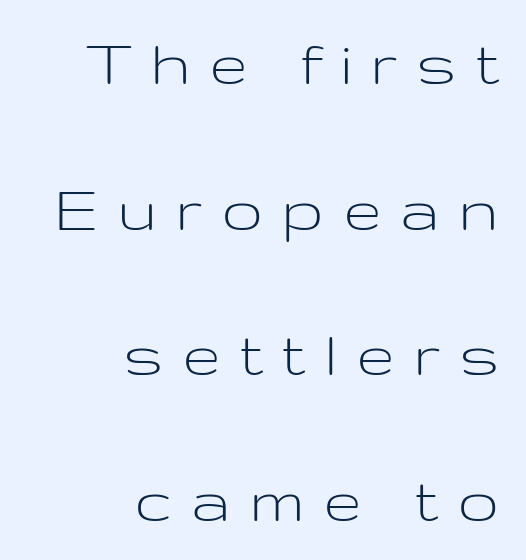
Q: Is the text bold? A: No.
Q: Is the text italic (slanted)? A: No, it is upright.
Q: Is the typeface a serif or a sans-serif typeface? A: Sans-serif.
Q: Is the text underlined? A: No.
Q: How is the paragraph aligned? A: Right-aligned.
Q: Is the spacing between letters normal or unusually wide? A: Unusually wide.
Q: Is the spacing between lines tight, normal or loose? A: Loose.
Q: Width (condensed, normal, or wide)? A: Wide.
Q: Stroke contrast? A: Low.
Q: x-height? A: Medium.
Q: Monospaced? A: No.
